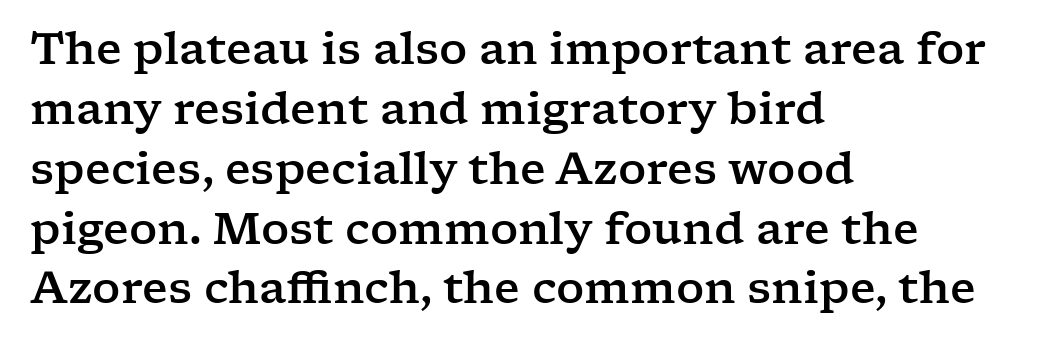
Summary of vertical rhythm: regular, with standard interline spacing. The letters carry serifs — small finishing strokes at the ends of their stems. What stands out about the letter spacing? Nothing — it is the standard amount. The font's upright variant was chosen for this text. A typesetter would call this proportional, since set widths differ per character. Nobody drew a line under any word here.
